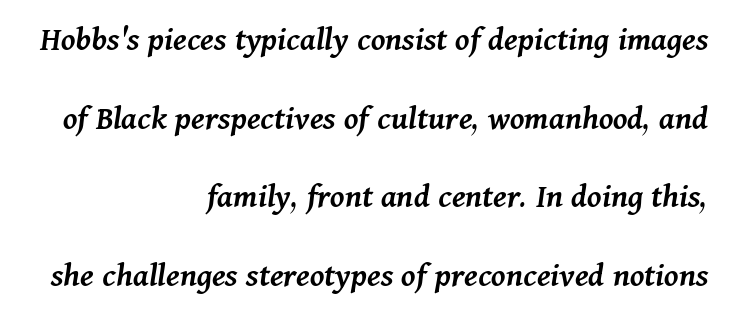
Q: Is the text bold? A: Semi-bold.
Q: Is the text italic (slanted)? A: Yes, it leans right by about 11 degrees.
Q: Is the text underlined? A: No.
Q: How is the paragraph aligned? A: Right-aligned.
Q: Is the spacing between letters normal or unusually wide? A: Normal.
Q: Is the spacing between lines tight, normal or loose? A: Loose.
Q: Width (condensed, normal, or wide)? A: Normal.
Q: Stroke contrast? A: Medium.
Q: x-height? A: Medium.
Q: Monospaced? A: No.
